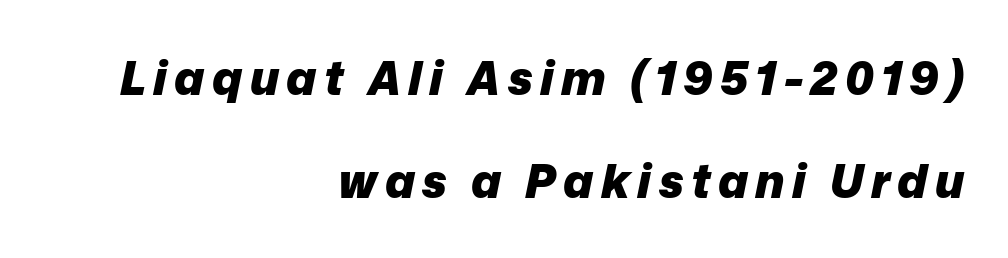
Strokes here are thick enough to call this a true bold. The rendering uses natural spacing where letterforms have individual widths. The vertical gap from one line to the next is large. The space beneath each line is pristine and unruled. Every character sits at an angle, as italics do. Every row of glyphs terminates at an identical x-position on the right.
